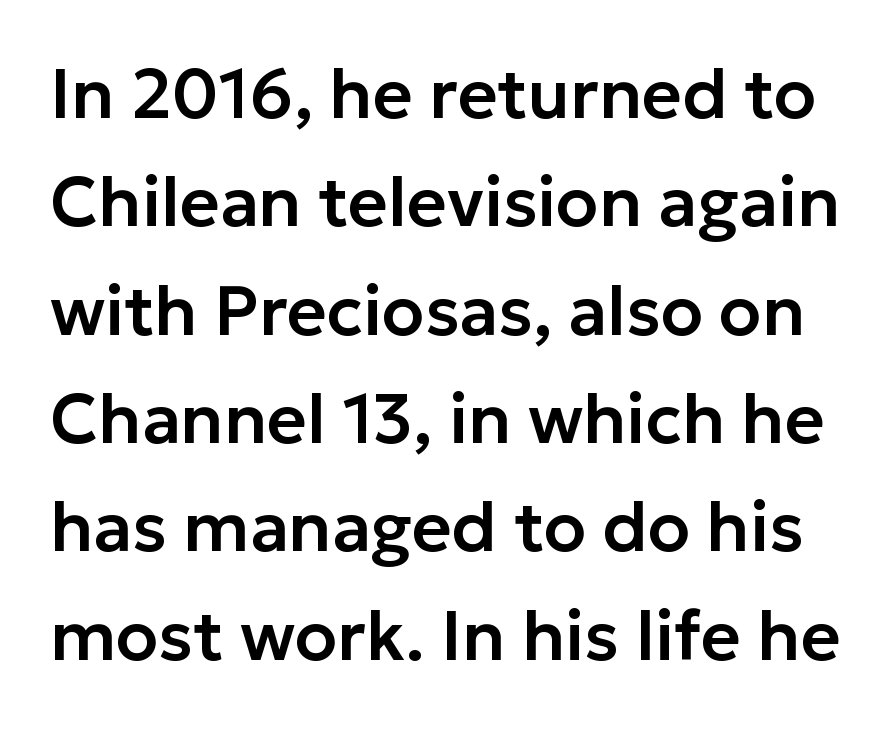
The image shows 69 px sans-serif type, upright; set normal line spacing (1.57x), normal letter spacing, not underlined; low stroke contrast and a medium x-height.
